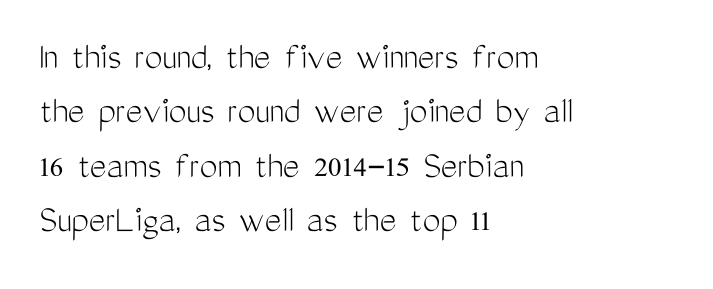
Short note: letters normally spaced. Typographically, this falls in the sans-serif category. Is there much room between lines? A standard amount, neither cramped nor airy. Ink coverage per letter is moderate at most. A typesetter would call this proportional, since set widths differ per character. The specimen reads as upright at a glance.
